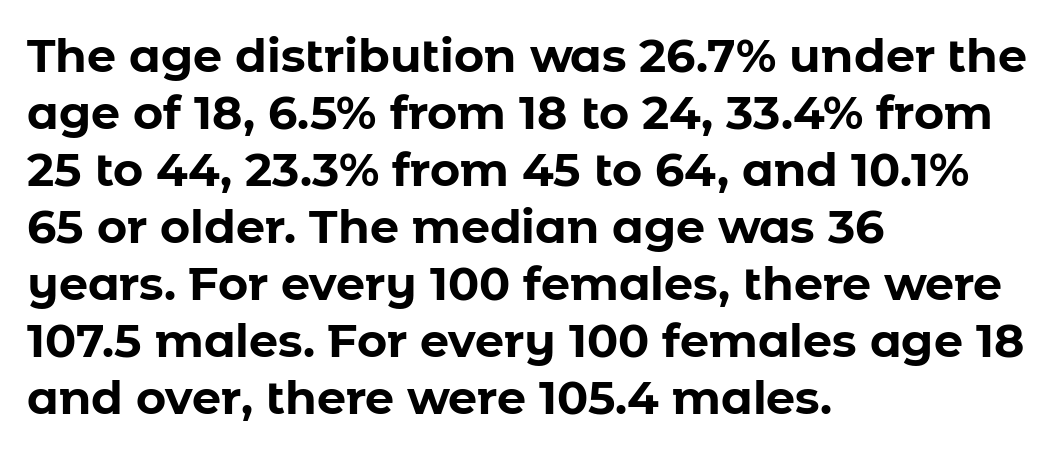
{"serif": "no", "italic": "no", "bold": "yes", "weight": "bold", "width": "normal", "stroke_contrast": "low", "x_height": "medium", "monospaced": "no", "underline": "no", "align": "left", "line_spacing_ratio": 1.24, "letter_spacing": "normal", "letter_spacing_em": 0.0, "glyph_px": 46}
